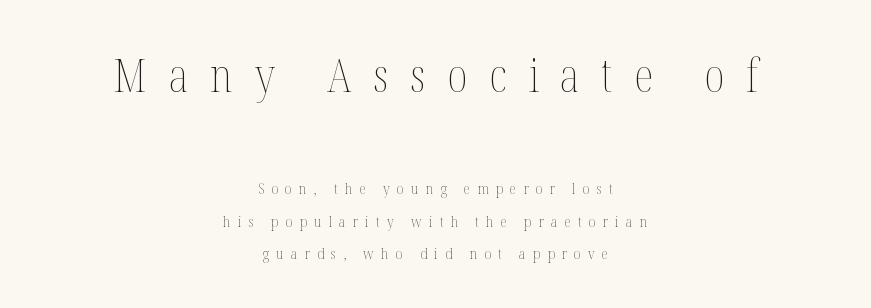
Q: Is the text bold? A: No.
Q: Is the text italic (slanted)? A: No, it is upright.
Q: Is the text underlined? A: No.
Q: How is the paragraph aligned? A: Centered.
Q: Is the spacing between letters normal or unusually wide? A: Unusually wide.
Q: Is the spacing between lines tight, normal or loose? A: Loose.
Q: Which block of text is set in a larger size, the first (top) or the second (bottom)? A: The first (top) one.
Q: Width (condensed, normal, or wide)? A: Condensed.
Q: Stroke contrast? A: Medium.
Q: x-height? A: Medium.
Q: Monospaced? A: No.
